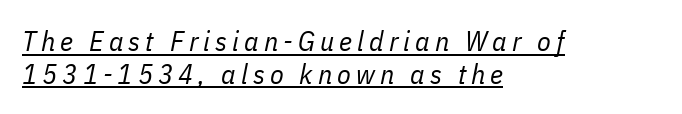
Q: Is the text bold? A: No.
Q: Is the text italic (slanted)? A: Yes, it leans right by about 11 degrees.
Q: Is the text underlined? A: Yes.
Q: How is the paragraph aligned? A: Left-aligned.
Q: Width (condensed, normal, or wide)? A: Condensed.
Q: Stroke contrast? A: Low.
Q: x-height? A: Medium.
Q: Monospaced? A: No.
